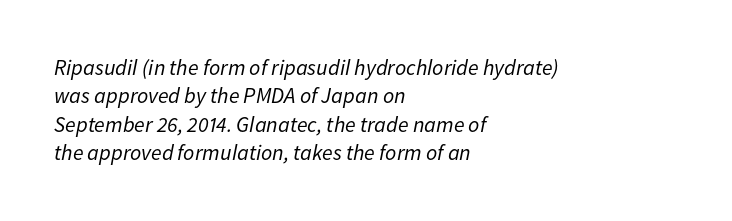
The image shows 22 px text type, italic (leaning right); set left-aligned, normal line spacing (1.29x), normal letter spacing, not underlined.
